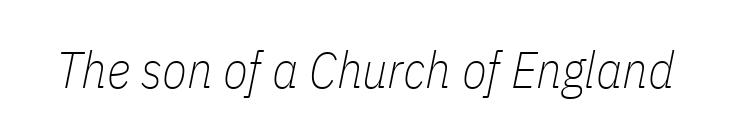
The image shows 51 px thin, condensed type, italic (leaning right); set normal letter spacing, not underlined; low stroke contrast and a medium x-height.
